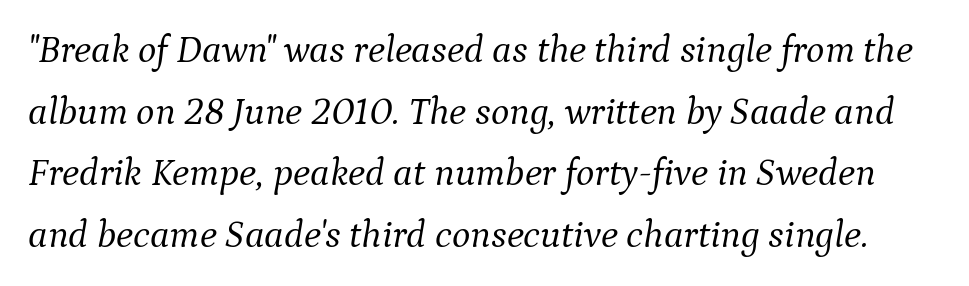
The passage shown is not underscored anywhere. An italicized treatment has been applied to the whole sample. Varying glyph widths throughout — classic text-font behaviour. Note: serifs present on the glyphs. Stems here are at most as thick as an everyday book face.
